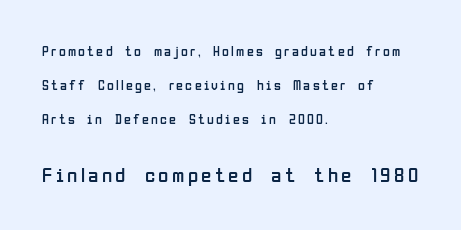
Q: Is the text bold? A: No.
Q: Is the text italic (slanted)? A: No, it is upright.
Q: Is the text underlined? A: No.
Q: How is the paragraph aligned? A: Left-aligned.
Q: Is the spacing between lines tight, normal or loose? A: Loose.
Q: Which block of text is set in a larger size, the first (top) or the second (bottom)? A: The second (bottom) one.
